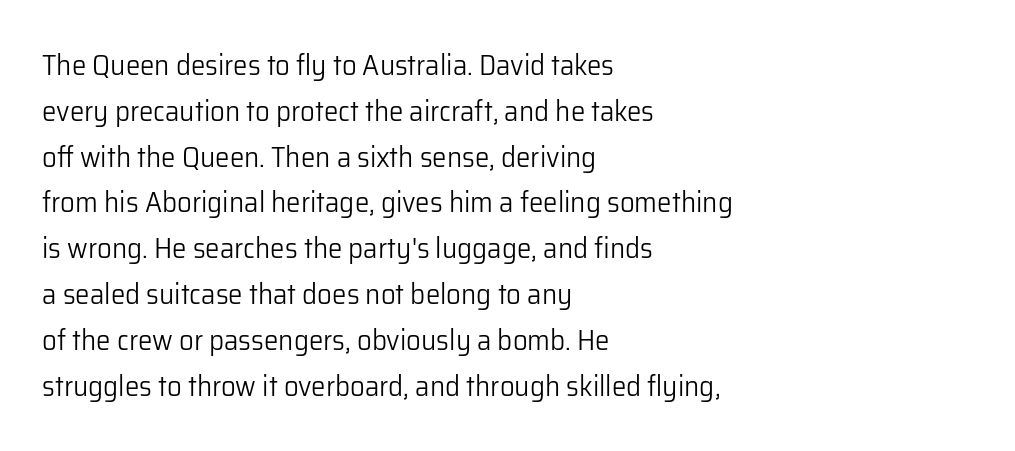
Q: Is the text bold? A: No.
Q: Is the text italic (slanted)? A: No, it is upright.
Q: Is the typeface a serif or a sans-serif typeface? A: Sans-serif.
Q: Is the text underlined? A: No.
Q: How is the paragraph aligned? A: Left-aligned.
Q: Is the spacing between letters normal or unusually wide? A: Normal.
Q: Is the spacing between lines tight, normal or loose? A: Normal.
Q: Width (condensed, normal, or wide)? A: Normal.
Q: Stroke contrast? A: Low.
Q: x-height? A: Medium.
Q: Monospaced? A: No.
